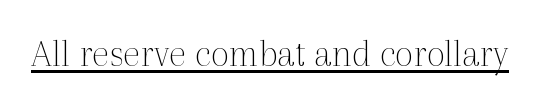
{"serif": "yes", "italic": "no", "bold": "no", "weight": "thin", "width": "normal", "x_height": "medium", "monospaced": "no", "underline": "yes", "letter_spacing": "normal", "letter_spacing_em": 0.0, "glyph_px": 40}
